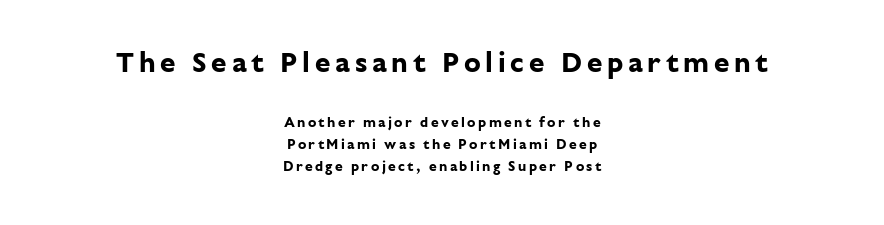
Q: Is the text bold? A: Yes.
Q: Is the text italic (slanted)? A: No, it is upright.
Q: Is the typeface a serif or a sans-serif typeface? A: Sans-serif.
Q: Is the text underlined? A: No.
Q: How is the paragraph aligned? A: Centered.
Q: Is the spacing between lines tight, normal or loose? A: Normal.
Q: Which block of text is set in a larger size, the first (top) or the second (bottom)? A: The first (top) one.
Q: Width (condensed, normal, or wide)? A: Normal.
Q: Stroke contrast? A: Low.
Q: x-height? A: Medium.
Q: Monospaced? A: No.
